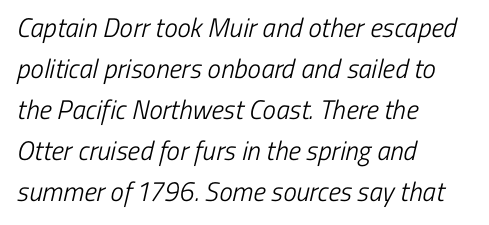
The letters look calm and open, with moderate or lighter stems. Reading down the block, your eye returns to a fixed left position each line. Look at the tracking — it's just the regular setting, nothing added. Rows of type keep a routine distance in the vertical direction. The space directly below the letters is spotless.
